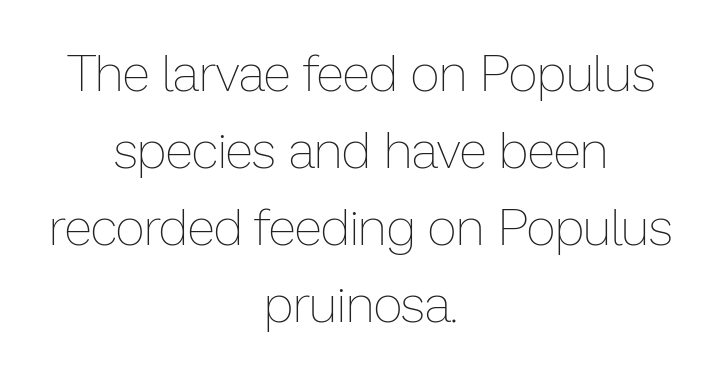
You could not count columns in this text — the font is proportionally spaced. No italicization has been applied; the sample stays upright. Does the copy run flush right? No — it is centered line by line. This sample keeps an unexceptional amount of space between lines.
